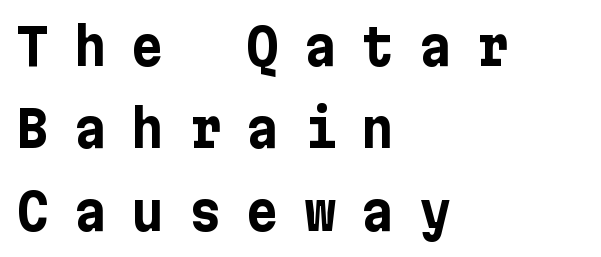
Any mark beneath the type? The region is blank. Posture: upright roman. Compared with a centered layout, this one pins lines to the left instead. You can tell from the bare stems that sans-serif type was used. Strokes here are thick enough to call this a true bold.
